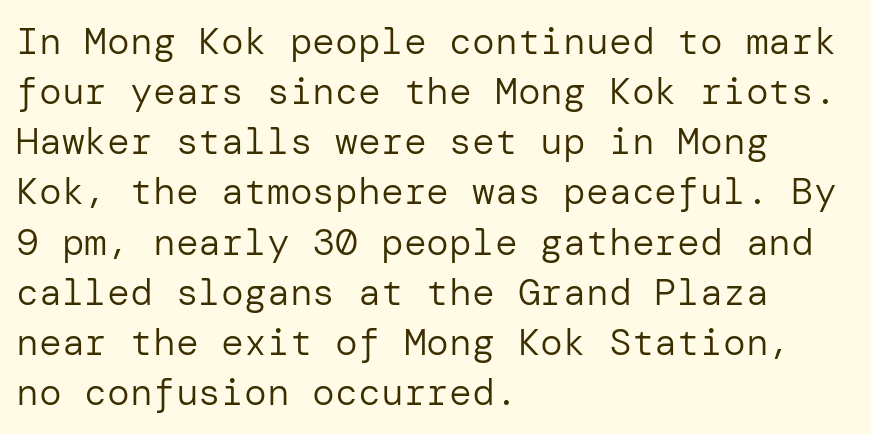
{"serif": "no", "italic": "no", "bold": "no", "weight": "regular", "width": "normal", "stroke_contrast": "low", "x_height": "medium", "underline": "no", "align": "left", "line_spacing": "normal", "line_spacing_ratio": 1.32, "letter_spacing": "normal", "letter_spacing_em": 0.0, "glyph_px": 38}
